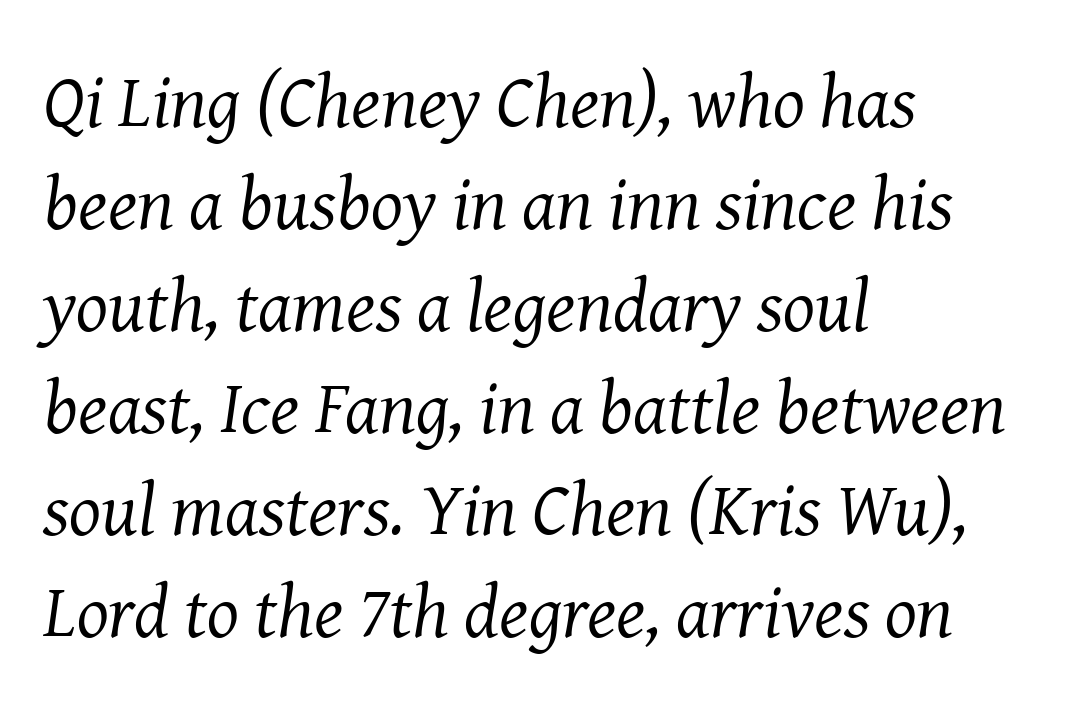
Q: Is the text bold? A: No.
Q: Is the text italic (slanted)? A: Yes, it leans right by about 8 degrees.
Q: Is the typeface a serif or a sans-serif typeface? A: Serif.
Q: Is the text underlined? A: No.
Q: How is the paragraph aligned? A: Left-aligned.
Q: Is the spacing between letters normal or unusually wide? A: Normal.
Q: Is the spacing between lines tight, normal or loose? A: Normal.
Q: Width (condensed, normal, or wide)? A: Normal.
Q: Stroke contrast? A: Medium.
Q: x-height? A: Medium.
Q: Monospaced? A: No.
